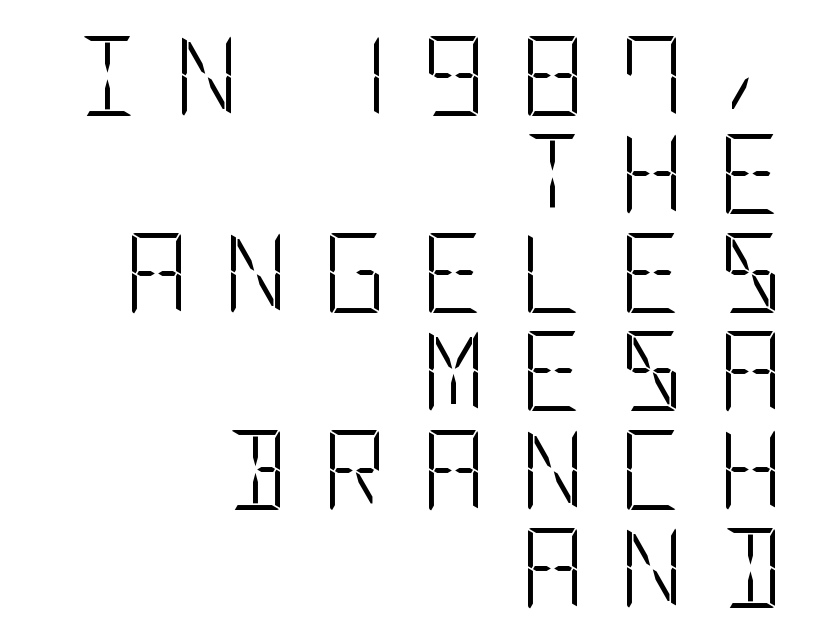
Bold? No — there's no thickening of the strokes. The typesetter chose a ragged-left arrangement here. There is plenty of visible air inserted between adjacent glyphs. Only glyphs here, with clear space below each row.
